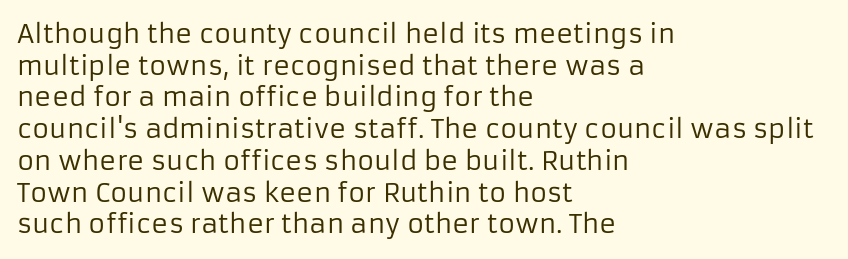
The image shows 26 px text type, upright; set left-aligned, line spacing 1.22x, normal letter spacing, not underlined.
